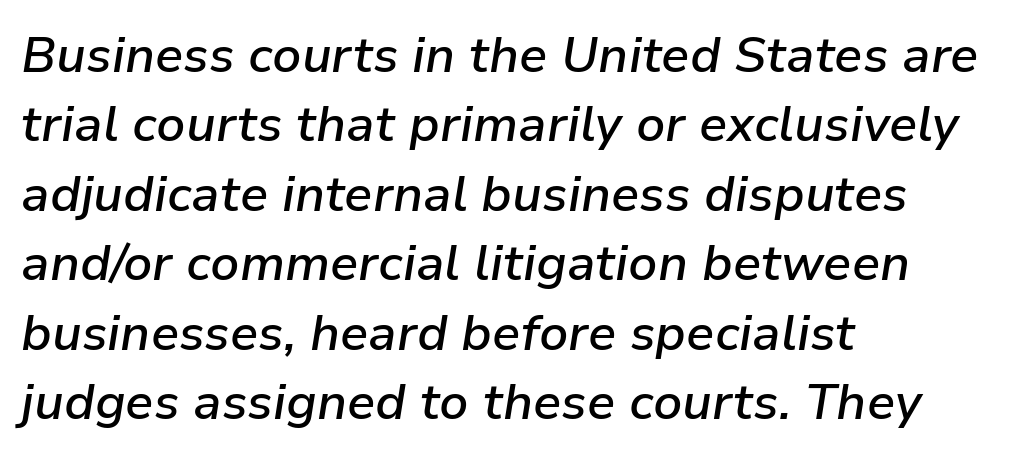
This block has exactly the height ordinary leading produces. Proportional: the letters do not fall into vertical columns. This sample is left-justified, so line endings fall wherever the words run out. Caption: standard tracking, unaltered. Check under the words: just untouched page. A somewhat darkened texture: the type is semibold rather than bold.
